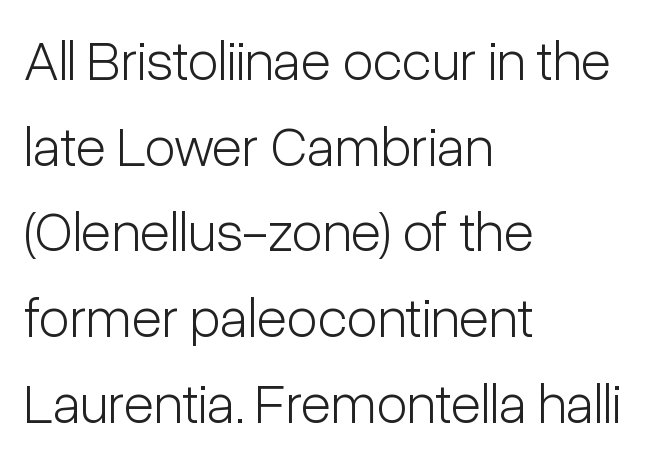
{"serif": "no", "italic": "no", "bold": "no", "weight": "light", "width": "condensed", "stroke_contrast": "low", "x_height": "medium", "monospaced": "no", "underline": "no", "align": "left", "line_spacing": "normal", "line_spacing_ratio": 1.53, "letter_spacing": "normal", "letter_spacing_em": 0.0, "glyph_px": 56}
